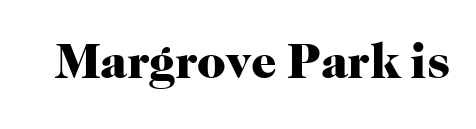
{"serif": "yes", "italic": "no", "bold": "yes", "weight": "heavy", "width": "normal", "stroke_contrast": "high", "x_height": "medium", "monospaced": "no", "underline": "no", "letter_spacing": "normal", "letter_spacing_em": 0.0, "glyph_px": 50}
